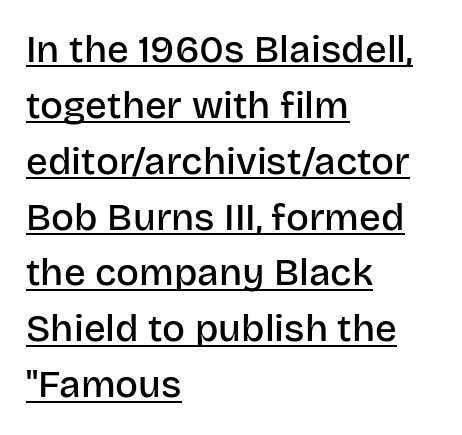
The image shows 38 px semibold sans-serif type, upright; set left-aligned, normal line spacing (1.47x), normal letter spacing, underlined; low stroke contrast and a large x-height.
